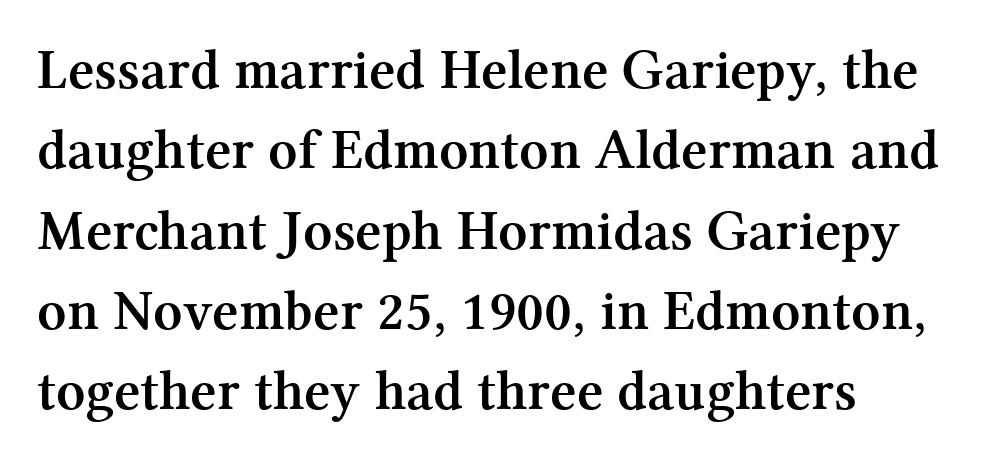
Q: Is the text bold? A: Yes.
Q: Is the text italic (slanted)? A: No, it is upright.
Q: Is the typeface a serif or a sans-serif typeface? A: Serif.
Q: Is the text underlined? A: No.
Q: Is the spacing between letters normal or unusually wide? A: Normal.
Q: Is the spacing between lines tight, normal or loose? A: Normal.
Q: Width (condensed, normal, or wide)? A: Normal.
Q: Stroke contrast? A: Medium.
Q: x-height? A: Medium.
Q: Monospaced? A: No.
